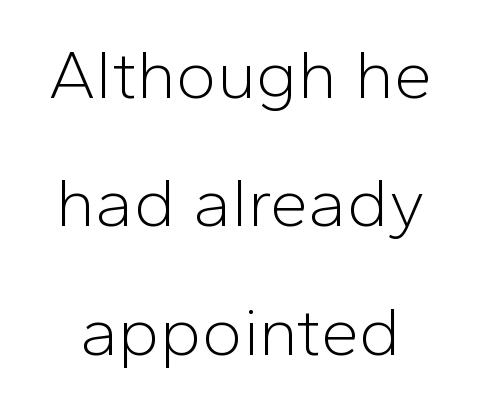
Q: Is the text bold? A: No.
Q: Is the text italic (slanted)? A: No, it is upright.
Q: Is the typeface a serif or a sans-serif typeface? A: Sans-serif.
Q: Is the text underlined? A: No.
Q: Is the spacing between letters normal or unusually wide? A: Normal.
Q: Width (condensed, normal, or wide)? A: Normal.
Q: Stroke contrast? A: Low.
Q: x-height? A: Medium.
Q: Monospaced? A: No.
